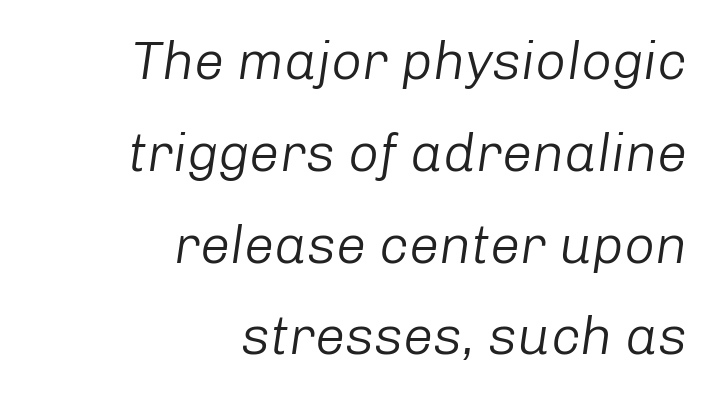
The image shows 54 px light type, italic (leaning right); set right-aligned, normal line spacing (1.7x), normal letter spacing, not underlined; low stroke contrast and a medium x-height.
